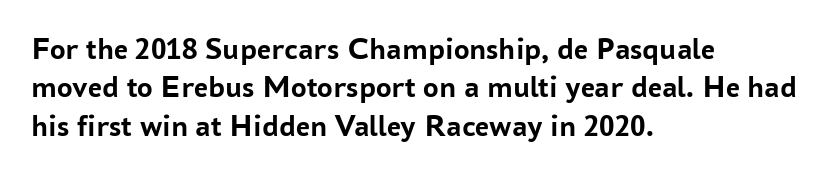
{"serif": "no", "italic": "no", "bold": "yes", "weight": "semibold", "width": "normal", "stroke_contrast": "low", "x_height": "medium", "monospaced": "no", "underline": "no", "align": "left", "line_spacing_ratio": 1.24, "letter_spacing": "normal", "letter_spacing_em": 0.0, "glyph_px": 31}
